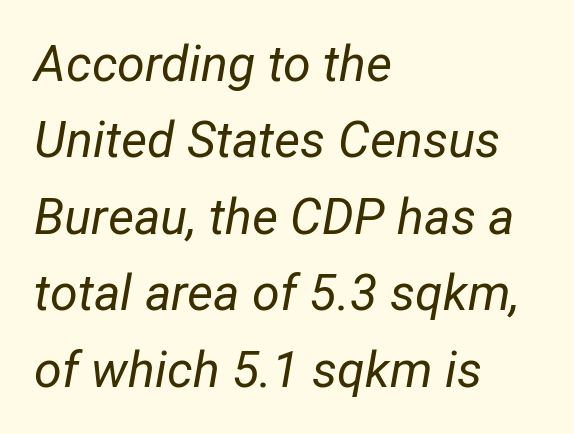
The image shows 50 px regular-weight type, italic (leaning right); set left-aligned, normal line spacing (1.53x), normal letter spacing, not underlined; low stroke contrast and a medium x-height.
